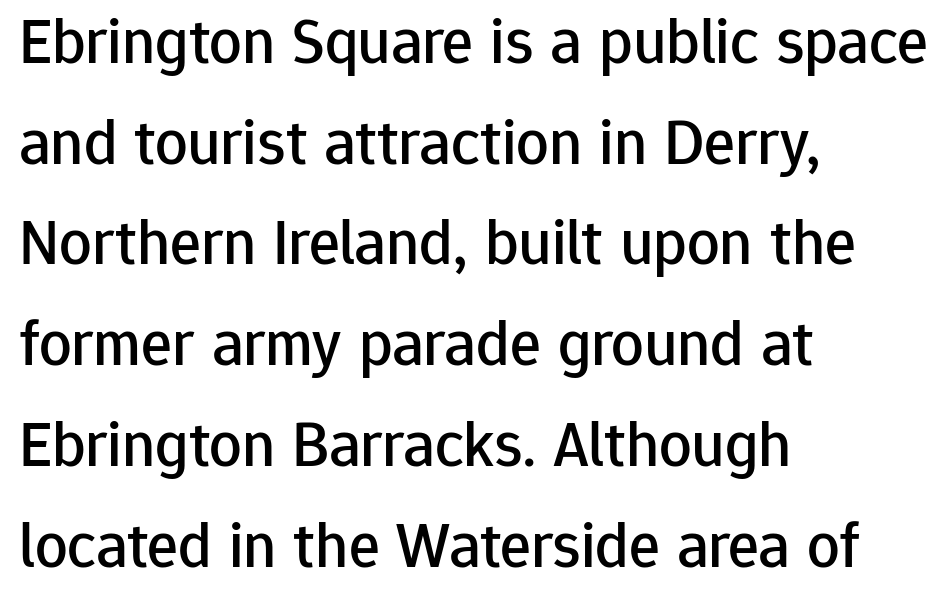
The image shows 65 px sans-serif type, upright; set left-aligned, normal line spacing (1.55x), normal letter spacing, not underlined; low stroke contrast and a medium x-height.
